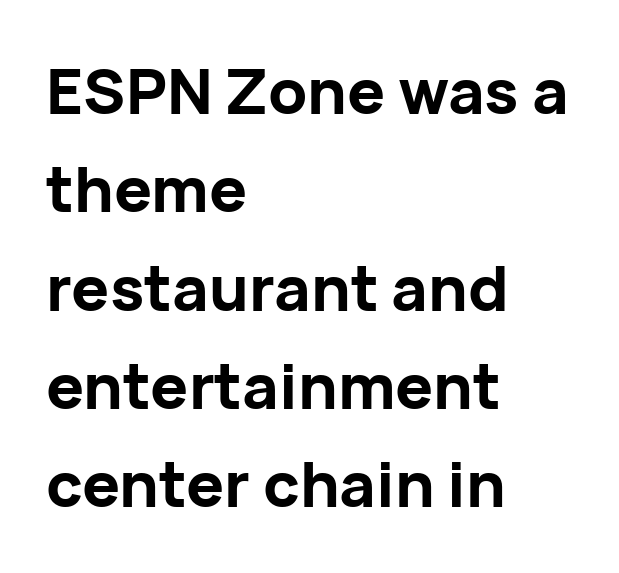
Q: Is the text bold? A: Yes.
Q: Is the text italic (slanted)? A: No, it is upright.
Q: Is the typeface a serif or a sans-serif typeface? A: Sans-serif.
Q: Is the text underlined? A: No.
Q: How is the paragraph aligned? A: Left-aligned.
Q: Is the spacing between letters normal or unusually wide? A: Normal.
Q: Is the spacing between lines tight, normal or loose? A: Normal.
Q: Width (condensed, normal, or wide)? A: Normal.
Q: Stroke contrast? A: Low.
Q: x-height? A: Medium.
Q: Monospaced? A: No.
